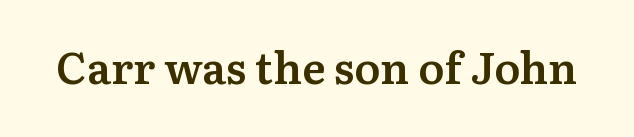
Lines of text with bare space underneath. The face used here is proportionally spaced, like ordinary book or web type. Default kerning and tracking; the words read as compact shapes. Each glyph is drawn with semibold strokes, heavier than normal yet not fully bold. The typeface chosen for these lines features serifs.
